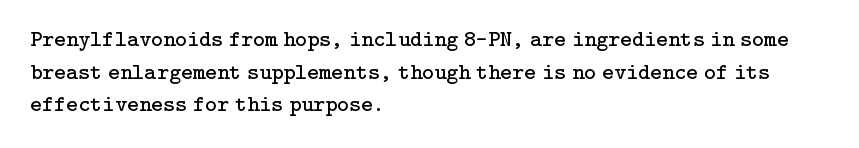
The image shows 23 px text type, upright; set left-aligned, normal line spacing (1.42x), normal letter spacing, not underlined.
